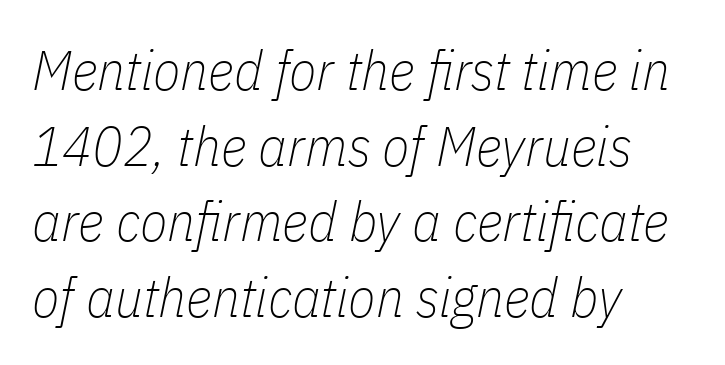
{"italic": "yes", "lean": "right", "slant_degrees": 11, "bold": "no", "weight": "thin", "width": "condensed", "stroke_contrast": "low", "x_height": "medium", "monospaced": "no", "underline": "no", "align": "left", "line_spacing": "normal", "line_spacing_ratio": 1.35, "letter_spacing": "normal", "letter_spacing_em": 0.0, "glyph_px": 56}
